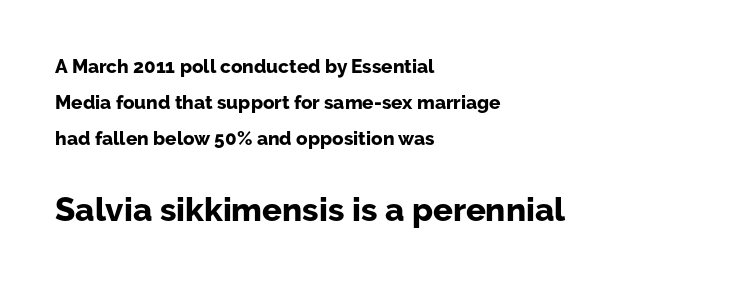
{"serif": "no", "italic": "no", "bold": "yes", "weight": "bold", "width": "normal", "stroke_contrast": "low", "x_height": "medium", "monospaced": "no", "underline": "no", "align": "left", "line_spacing_ratio": 1.89, "letter_spacing": "normal", "letter_spacing_em": 0.0, "larger_block": "second", "size_ratio": 1.74, "glyph_px": 33}
